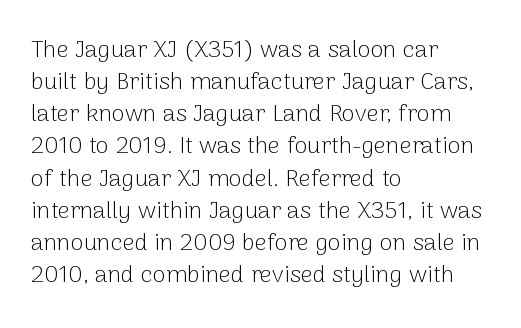
Q: Is the text bold? A: No.
Q: Is the text italic (slanted)? A: No, it is upright.
Q: Is the text underlined? A: No.
Q: How is the paragraph aligned? A: Left-aligned.
Q: Is the spacing between letters normal or unusually wide? A: Normal.
Q: Is the spacing between lines tight, normal or loose? A: Normal.
